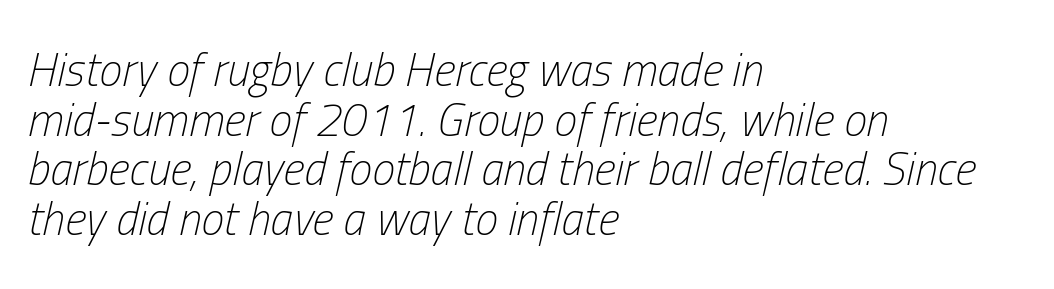
The image shows 46 px light, condensed type, italic (leaning right); set left-aligned, tight line spacing (1.08x), normal letter spacing, not underlined; low stroke contrast and a medium x-height.
